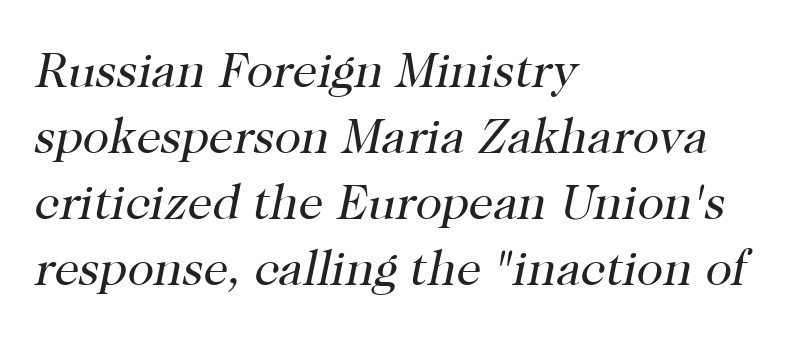
{"serif": "yes", "italic": "yes", "lean": "right", "slant_degrees": 12, "bold": "no", "weight": "regular", "width": "normal", "stroke_contrast": "high", "x_height": "medium", "monospaced": "no", "underline": "no", "align": "left", "line_spacing": "normal", "line_spacing_ratio": 1.35, "letter_spacing": "normal", "letter_spacing_em": 0.0, "glyph_px": 49}
